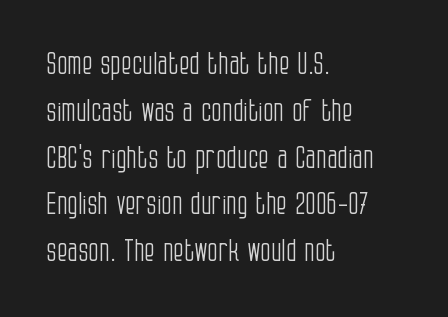
Default kerning and tracking; the words read as compact shapes. Stroke terminals: plain, sans-serif. Underlining? Definitely not there. You can tell it's not italic because the verticals are truly vertical.
